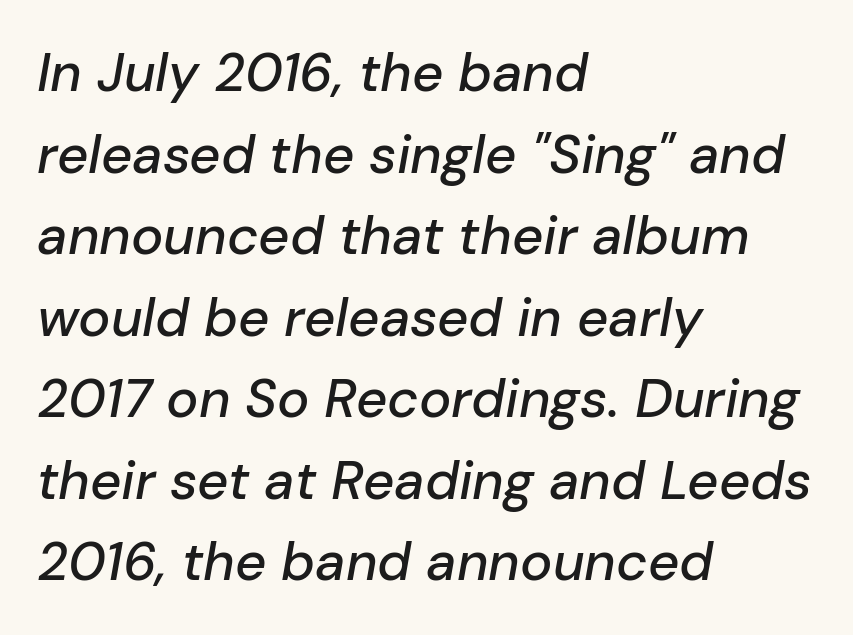
The space beneath each line is pristine and unruled. The compositor pushed each line to the left boundary. The lines sit at an ordinary, default distance from one another. There is no visible air inserted between adjacent glyphs.
